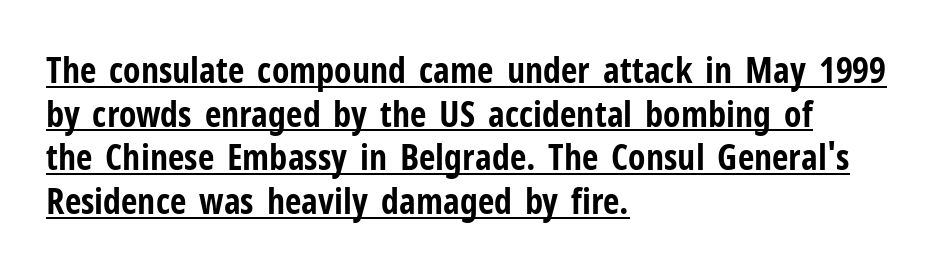
{"serif": "no", "italic": "no", "bold": "yes", "weight": "bold", "width": "condensed", "stroke_contrast": "low", "x_height": "medium", "monospaced": "no", "underline": "yes", "align": "left", "line_spacing_ratio": 1.21, "letter_spacing": "normal", "letter_spacing_em": 0.0, "glyph_px": 36}
